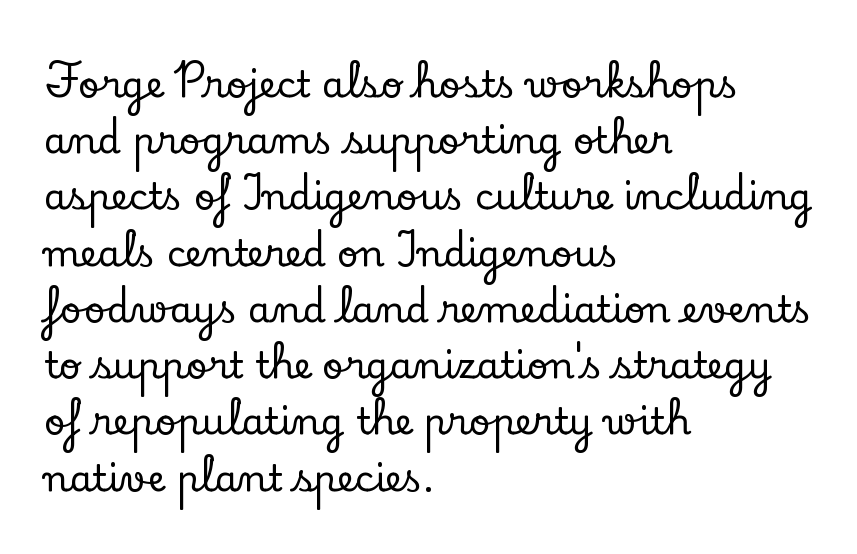
Short and long lines alike share a common starting point at left. The face used here is proportionally spaced, like ordinary book or web type. Anything drawn beneath the words? Only blank space. No extra tracking has been applied to these lines.
